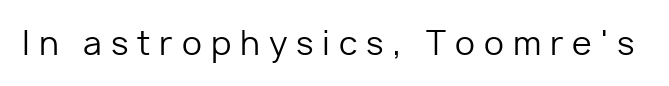
This sample uses expanded letter spacing, leaving extra air between glyphs. Characters remain perfectly vertical along every line. Is this a fixed-width face? No — the glyphs have proportional, varying widths. Caption: face not bold, strokes unweighted. Glance below the letters and you will spot only blank space.
